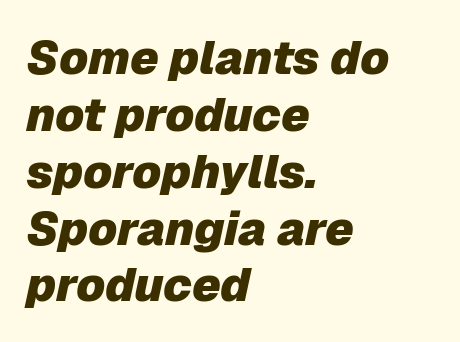
Underline: absent. A classic flush-left, rag-right setting is used for this passage. When letters slant like this, we call the style italic. Students, note that the glyphs here touch the page at normal intervals. Heavy, bold letterforms.
